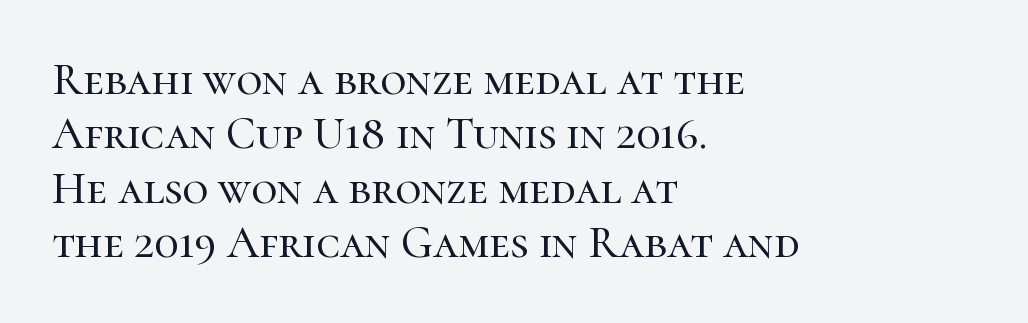
Every row of glyphs begins at an identical x-position on the left. Ordinary non-slanted type is in use. Note: serifs present on the glyphs. Letters rest on an invisible, unmarked baseline.
